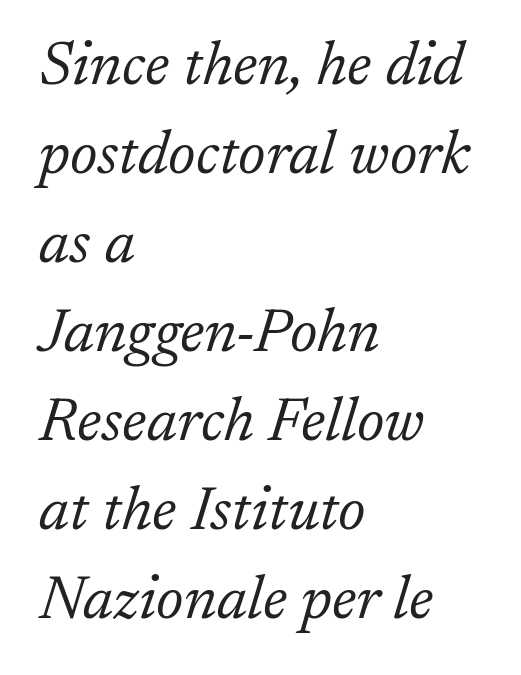
The image shows 61 px light serif type, italic (leaning right); set left-aligned, normal line spacing (1.46x), normal letter spacing, not underlined; low stroke contrast and a medium x-height.
